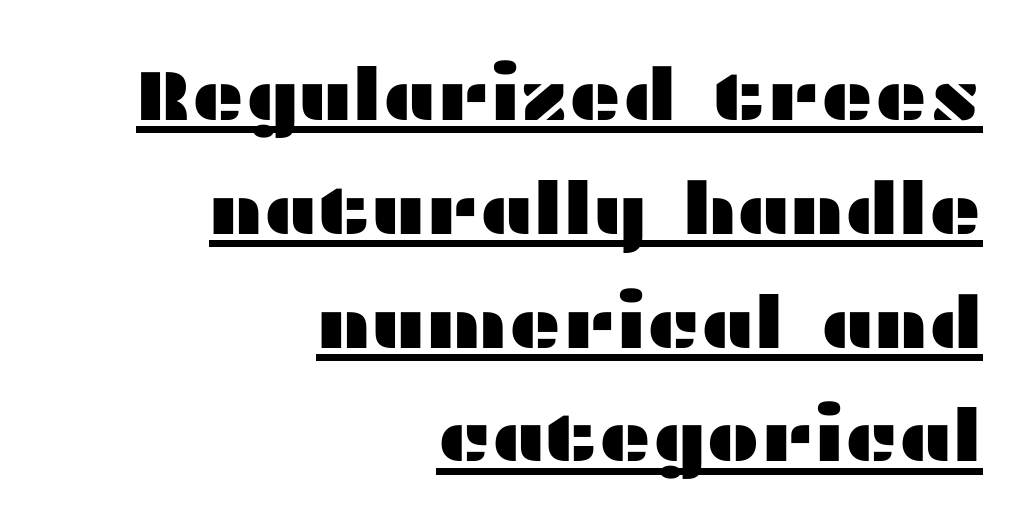
Characters remain perfectly vertical along every line. In terms of letterspacing, this is plain default setting. Evenly set lines give the paragraph a standard silhouette. The typesetter has applied underlining to the passage shown. Compared with a flush-left layout, this one pins lines to the opposite, right side. Varying glyph widths throughout — classic text-font behaviour.
